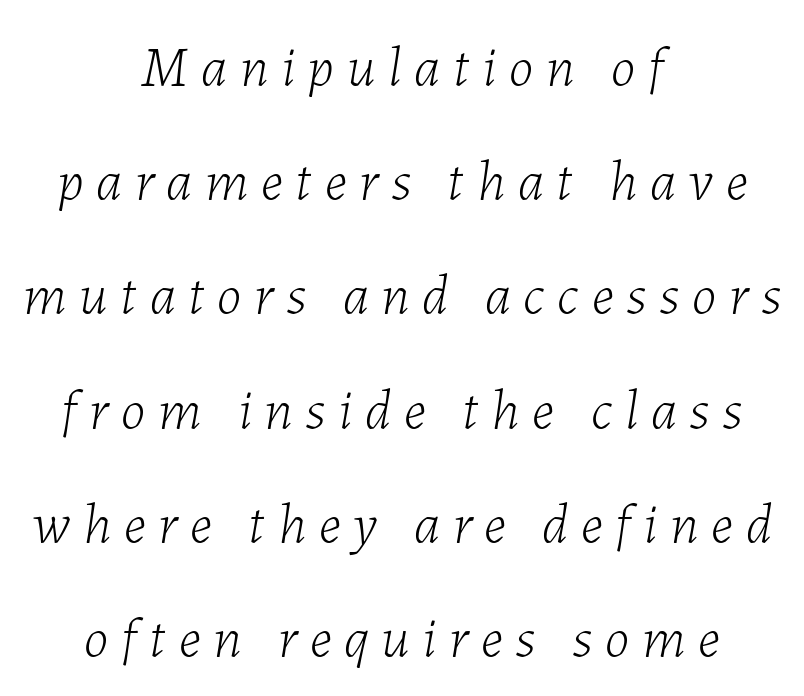
How are the letters spaced? Widely, with obvious added tracking. Neither beginnings nor endings align; midpoints do. Vertical spacing — loose. Looking at the ascenders, they clearly lean.
